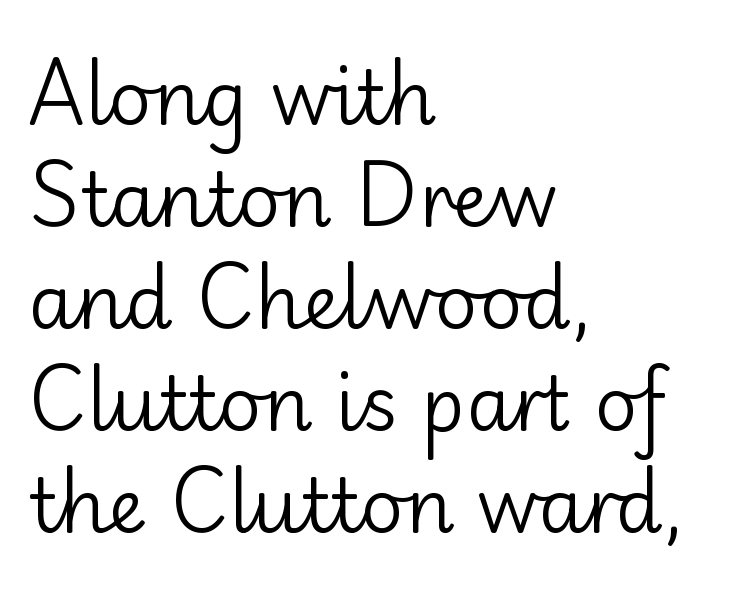
{"serif": "no", "italic": "no", "bold": "no", "weight": "regular", "width": "normal", "stroke_contrast": "low", "x_height": "small", "monospaced": "no", "underline": "no", "align": "left", "line_spacing": "normal", "line_spacing_ratio": 1.36, "letter_spacing": "normal", "letter_spacing_em": 0.0, "glyph_px": 75}
